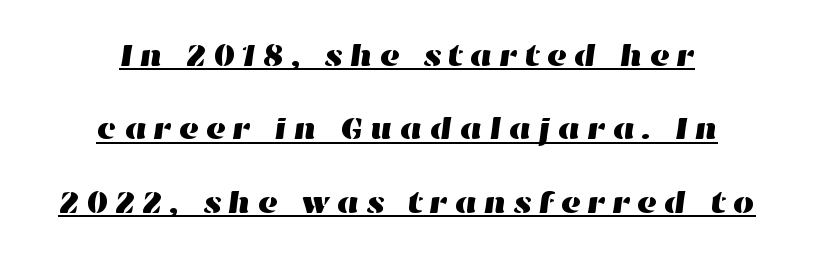
The rendering uses the underline text-decoration. This sample has the flowing, uneven cadence of proportional lettering. Quick note: interline space is abundant. How are the letters spaced? Widely, with obvious added tracking. The lines are quadded center.
